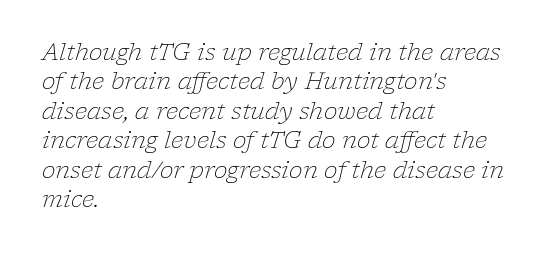
Evenly set lines give the paragraph a standard silhouette. Words float on clear page, feet unadorned. Slant detected: the letters are inclined. Tracking here is standard; glyphs follow each other at the usual distance. The letters look calm and open, with moderate or lighter stems.
